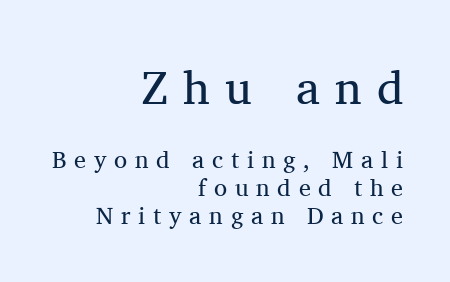
Q: Is the text bold? A: No.
Q: Is the text italic (slanted)? A: No, it is upright.
Q: Is the typeface a serif or a sans-serif typeface? A: Serif.
Q: Is the text underlined? A: No.
Q: How is the paragraph aligned? A: Right-aligned.
Q: Is the spacing between letters normal or unusually wide? A: Unusually wide.
Q: Which block of text is set in a larger size, the first (top) or the second (bottom)? A: The first (top) one.
Q: Width (condensed, normal, or wide)? A: Normal.
Q: Stroke contrast? A: Medium.
Q: x-height? A: Medium.
Q: Monospaced? A: No.
